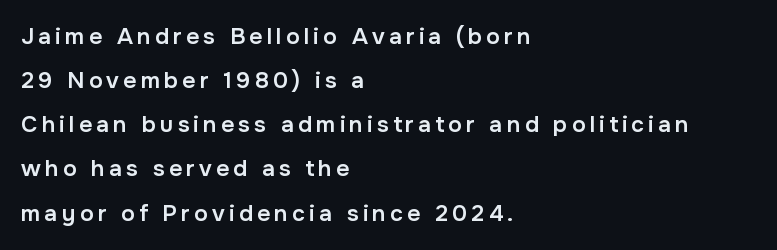
{"italic": "no", "bold": "semi", "underline": "no", "align": "left", "line_spacing": "loose", "line_spacing_ratio": 1.92, "glyph_px": 23}
